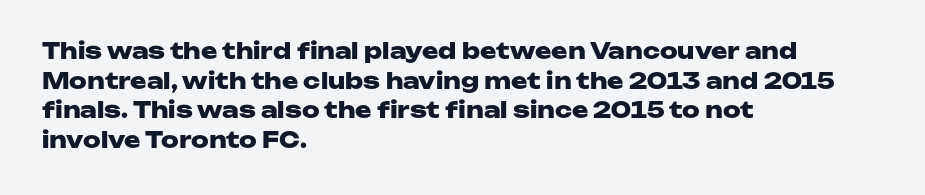
Q: Is the text bold? A: Yes.
Q: Is the text italic (slanted)? A: No, it is upright.
Q: Is the text underlined? A: No.
Q: How is the paragraph aligned? A: Left-aligned.
Q: Is the spacing between letters normal or unusually wide? A: Normal.
Q: Is the spacing between lines tight, normal or loose? A: Normal.
